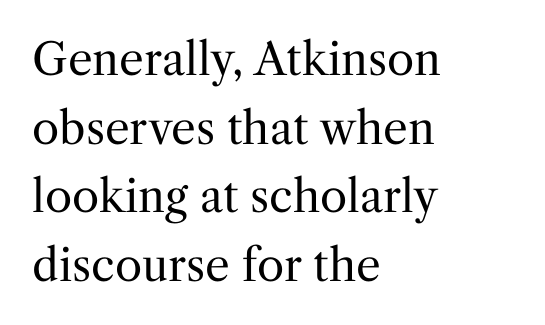
In terms of leading, this rendering sits right in the middle. Casual observation: everything's shoved over to the left. A bare baseline throughout the passage. The rendering uses natural spacing where letterforms have individual widths. Caption: standard tracking, unaltered.
